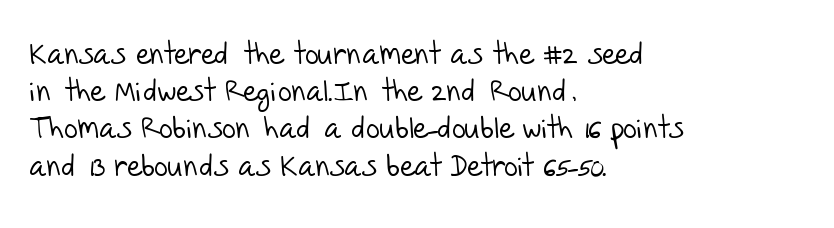
Stems here are at most as thick as an everyday book face. Standard letterfit; no display-style spreading of the glyphs. This sample has the flowing, uneven cadence of proportional lettering. Regarding serifs, this sample does without them. The lines in this sample share a left origin and differ only in where they stop. Letters rest on an invisible, unmarked baseline.
